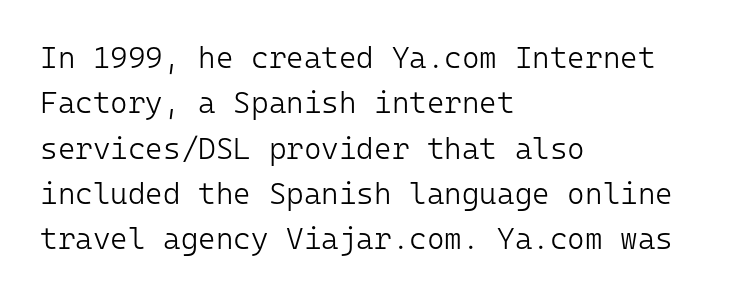
The image shows 30 px light sans-serif type, upright, monospaced; set left-aligned, normal line spacing (1.51x), normal letter spacing, not underlined; low stroke contrast and a medium x-height.
